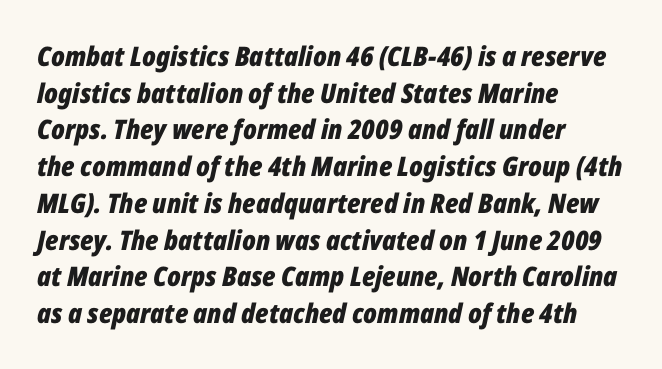
Q: Is the text bold? A: Yes.
Q: Is the text italic (slanted)? A: Yes, it leans right by about 12 degrees.
Q: Is the text underlined? A: No.
Q: How is the paragraph aligned? A: Left-aligned.
Q: Is the spacing between letters normal or unusually wide? A: Normal.
Q: Is the spacing between lines tight, normal or loose? A: Normal.
